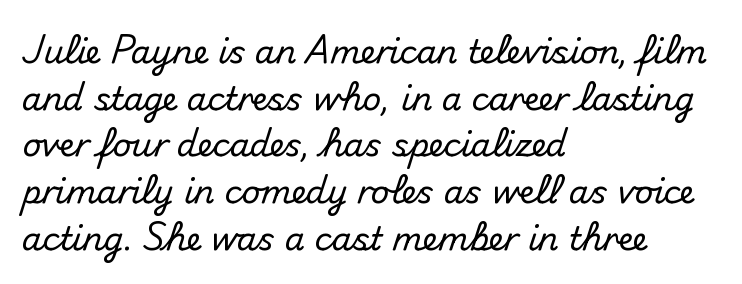
Q: Is the text italic (slanted)? A: Yes.
Q: Is the typeface a serif or a sans-serif typeface? A: Sans-serif.
Q: Is the text underlined? A: No.
Q: How is the paragraph aligned? A: Left-aligned.
Q: Is the spacing between letters normal or unusually wide? A: Normal.
Q: Is the spacing between lines tight, normal or loose? A: Normal.
Q: Width (condensed, normal, or wide)? A: Normal.
Q: Stroke contrast? A: Medium.
Q: x-height? A: Small.
Q: Monospaced? A: No.
